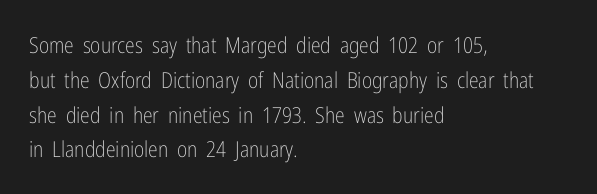
The image shows 22 px text type, upright; set left-aligned, normal line spacing (1.58x), normal letter spacing, not underlined.
